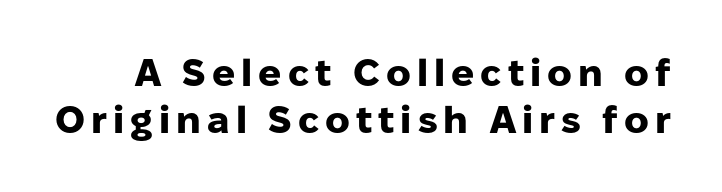
The image shows 38 px heavy sans-serif type, upright; set line spacing 1.23x, not underlined; low stroke contrast and a medium x-height.
